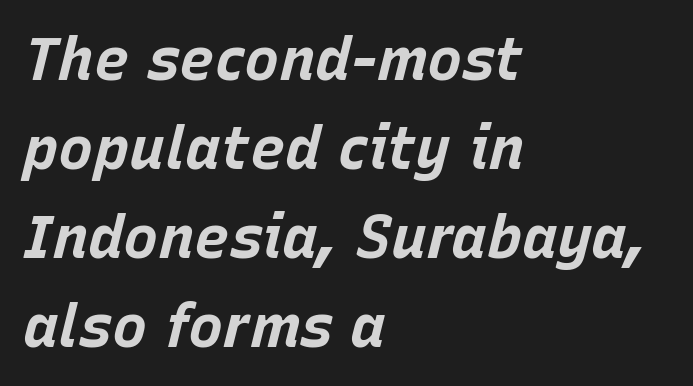
This rendering uses left alignment, leaving the right contour irregular. The gaps between neighbouring characters are ordinary and unremarkable. Quick note: underline off. Do the characters align in a grid? No, the font is proportional. The letters are bold, with thick, heavy strokes. Posture: slanted.
